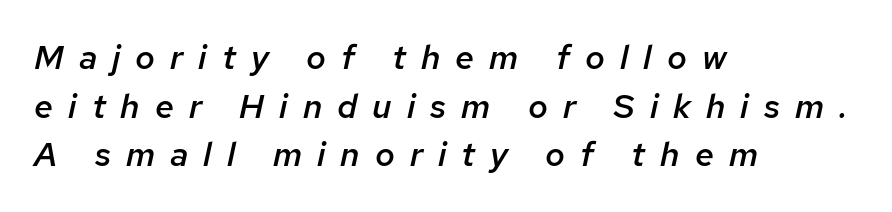
{"italic": "yes", "lean": "right", "slant_degrees": 12, "bold": "semi", "weight": "semibold", "width": "normal", "stroke_contrast": "low", "x_height": "medium", "monospaced": "no", "underline": "no", "align": "left", "line_spacing": "normal", "line_spacing_ratio": 1.43, "letter_spacing": "wide", "letter_spacing_em": 0.44, "glyph_px": 34}
